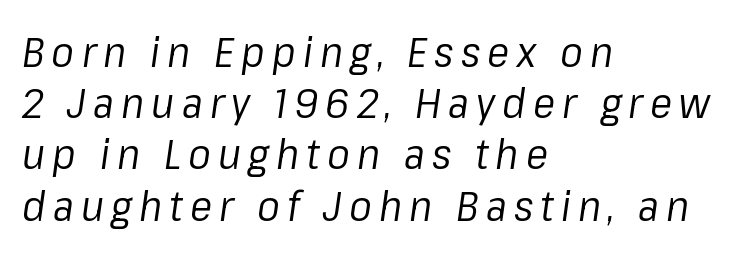
Q: Is the text bold? A: No.
Q: Is the text italic (slanted)? A: Yes, it leans right by about 8 degrees.
Q: Is the text underlined? A: No.
Q: How is the paragraph aligned? A: Left-aligned.
Q: Width (condensed, normal, or wide)? A: Normal.
Q: Stroke contrast? A: Low.
Q: x-height? A: Medium.
Q: Monospaced? A: No.
